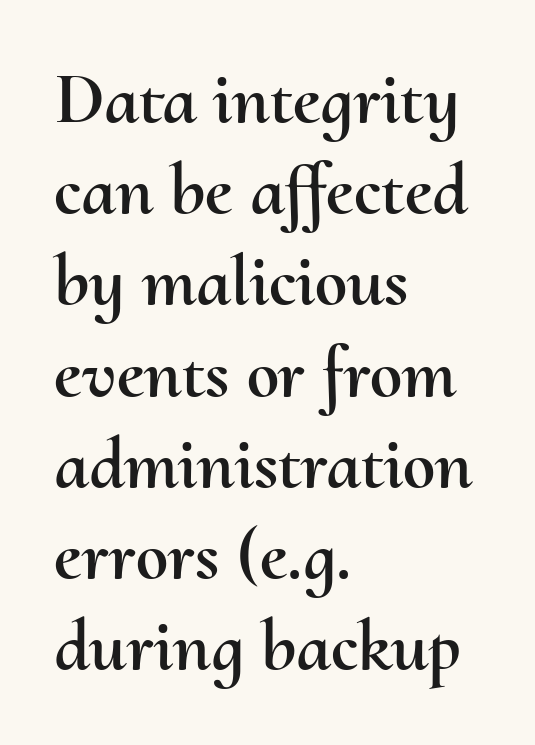
Q: Is the text italic (slanted)? A: No, it is upright.
Q: Is the text underlined? A: No.
Q: How is the paragraph aligned? A: Left-aligned.
Q: Is the spacing between letters normal or unusually wide? A: Normal.
Q: Is the spacing between lines tight, normal or loose? A: Normal.
Q: Width (condensed, normal, or wide)? A: Normal.
Q: Stroke contrast? A: Medium.
Q: x-height? A: Small.
Q: Monospaced? A: No.
